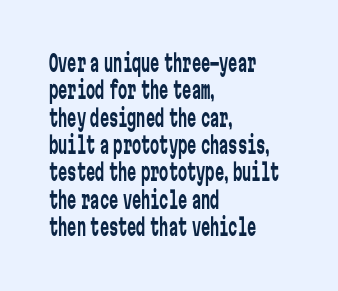
Unlike italic type, these characters show no tilt at all. In terms of letterspacing, this is plain default setting. Decoration check: the copy has no underline. The strokes are not fattened; the text isn't bold. Every row of glyphs begins at an identical x-position on the left.
